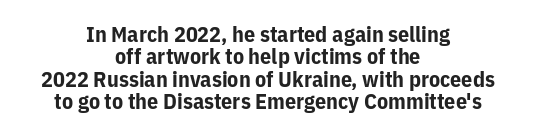
Vertical spacing — tight. Look at the stroke-to-counter ratio: heavy, a bold. No italicization has been applied; the sample stays upright. The typesetter chose a symmetrical, centered arrangement here.
